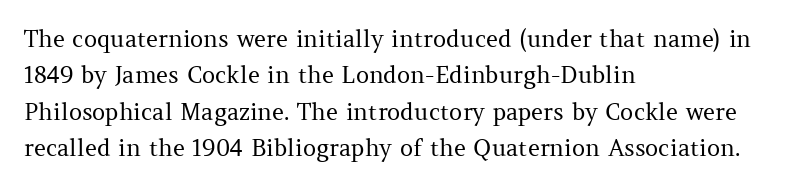
Compared with typical paragraphs, the rows here are spaced about the same. The letterforms sit at book weight or below. Ascenders rise straight up at ninety degrees. The lines are quadded left. Check the space under the baseline: it is left empty. Tracking value appears to be zero — textbook default spacing.
